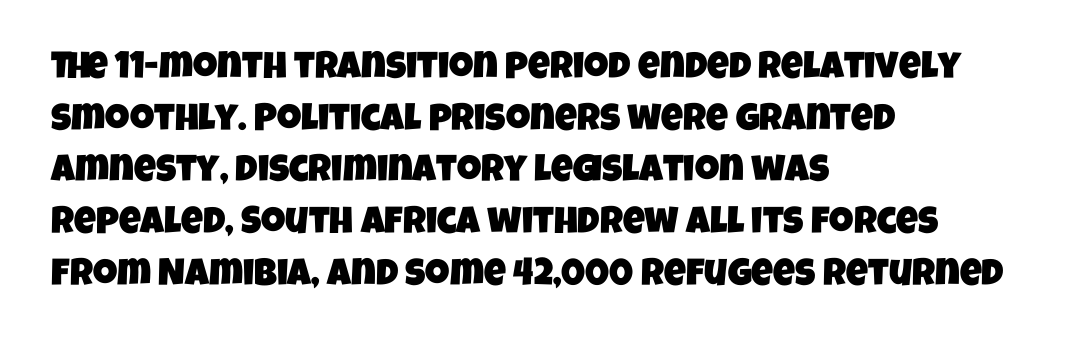
{"serif": "no", "width": "condensed", "stroke_contrast": "low", "x_height": "large", "monospaced": "no", "underline": "no", "align": "left", "line_spacing": "normal", "line_spacing_ratio": 1.36, "letter_spacing": "normal", "letter_spacing_em": 0.0, "glyph_px": 38}
